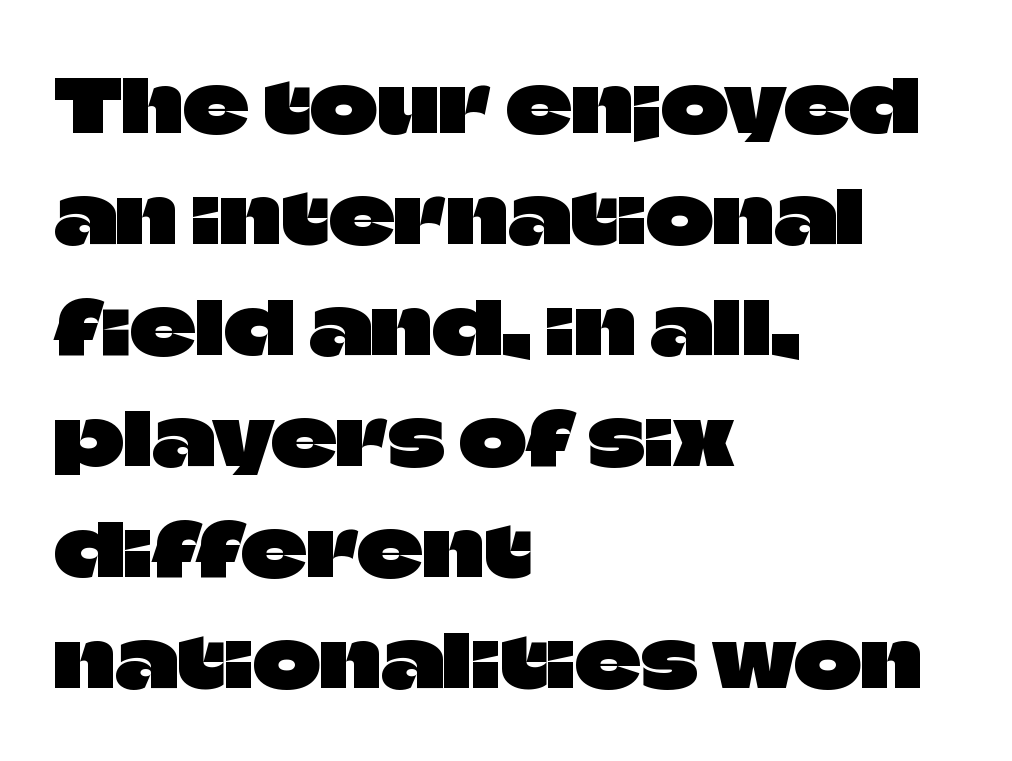
Q: Is the text italic (slanted)? A: No, it is upright.
Q: Is the typeface a serif or a sans-serif typeface? A: Sans-serif.
Q: Is the text underlined? A: No.
Q: How is the paragraph aligned? A: Left-aligned.
Q: Is the spacing between letters normal or unusually wide? A: Normal.
Q: Is the spacing between lines tight, normal or loose? A: Normal.
Q: Width (condensed, normal, or wide)? A: Normal.
Q: Stroke contrast? A: Low.
Q: x-height? A: Large.
Q: Monospaced? A: No.
